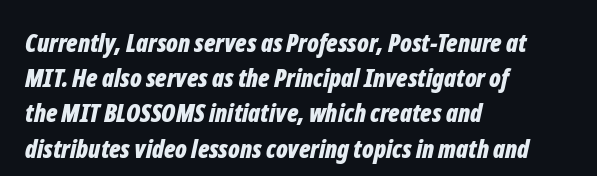
The image shows 25 px bold type, italic (leaning right); set left-aligned, normal line spacing (1.41x), normal letter spacing, not underlined.
